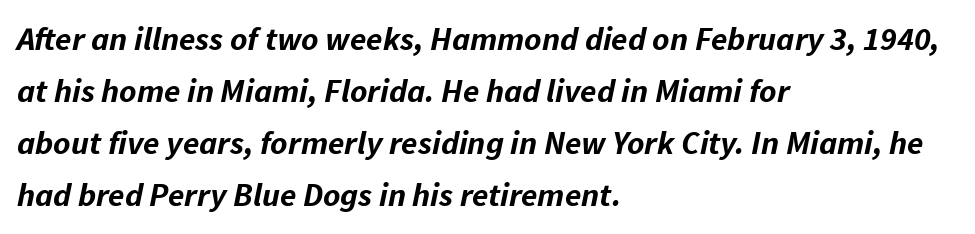
Q: Is the text bold? A: Yes.
Q: Is the text italic (slanted)? A: Yes, it leans right by about 11 degrees.
Q: Is the text underlined? A: No.
Q: How is the paragraph aligned? A: Left-aligned.
Q: Is the spacing between letters normal or unusually wide? A: Normal.
Q: Is the spacing between lines tight, normal or loose? A: Normal.
Q: Width (condensed, normal, or wide)? A: Normal.
Q: Stroke contrast? A: Low.
Q: x-height? A: Medium.
Q: Monospaced? A: No.
